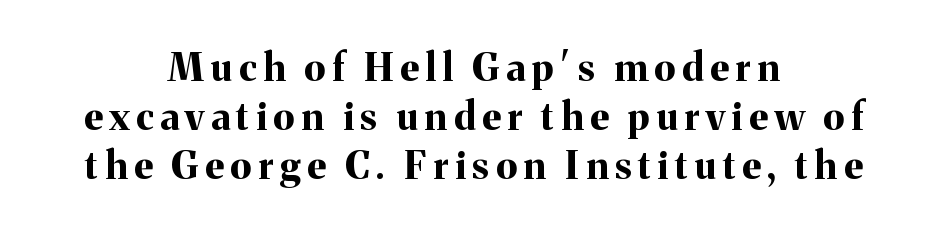
The image shows 38 px bold serif type, upright; set centered, normal line spacing (1.29x), not underlined; medium stroke contrast and a medium x-height.
